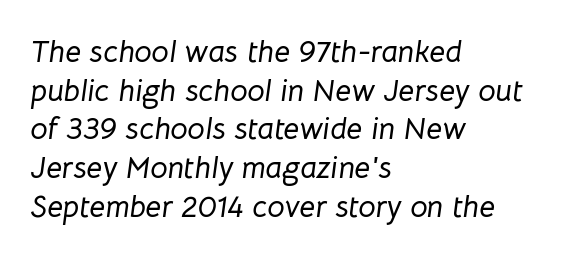
The passage shown stacks its lines at a standard gap. The paragraph shown leans on its left margin. The axis of the letterforms is tilted away from vertical. Each row of text sits above clean, open space. The passage shown is typed in a proportional face where columns would drift.
